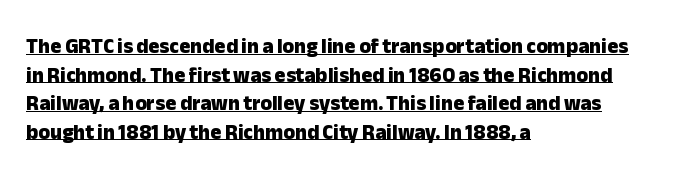
Vertical strokes here are truly vertical. The line-height multiplier appears to be the usual default. Teacher's note: observe the even left margin — that is flush-left alignment. Observe the ordinary spacing: letters are neighbours, not strangers. I'd describe the lettering as bold — thick and assertive.
